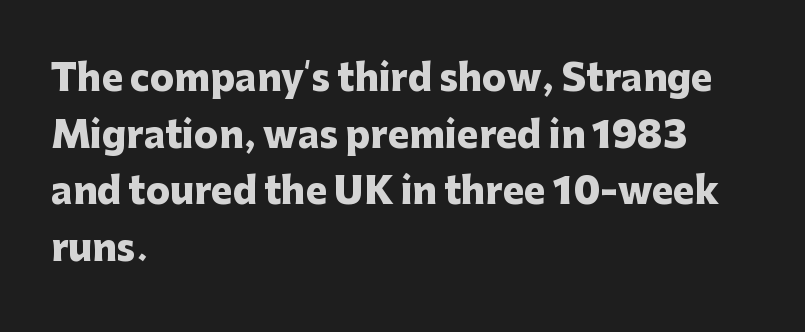
Q: Is the text bold? A: Yes.
Q: Is the text italic (slanted)? A: No, it is upright.
Q: Is the typeface a serif or a sans-serif typeface? A: Sans-serif.
Q: Is the text underlined? A: No.
Q: How is the paragraph aligned? A: Left-aligned.
Q: Is the spacing between letters normal or unusually wide? A: Normal.
Q: Is the spacing between lines tight, normal or loose? A: Normal.
Q: Width (condensed, normal, or wide)? A: Normal.
Q: Stroke contrast? A: Low.
Q: x-height? A: Medium.
Q: Monospaced? A: No.
